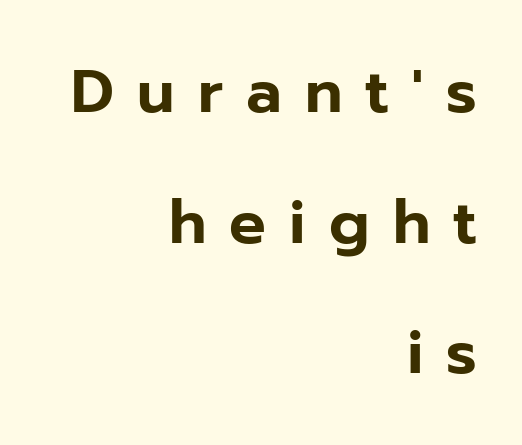
Q: Is the text italic (slanted)? A: No, it is upright.
Q: Is the typeface a serif or a sans-serif typeface? A: Sans-serif.
Q: Is the text underlined? A: No.
Q: How is the paragraph aligned? A: Right-aligned.
Q: Is the spacing between letters normal or unusually wide? A: Unusually wide.
Q: Is the spacing between lines tight, normal or loose? A: Loose.
Q: Width (condensed, normal, or wide)? A: Normal.
Q: Stroke contrast? A: Low.
Q: x-height? A: Medium.
Q: Monospaced? A: No.
